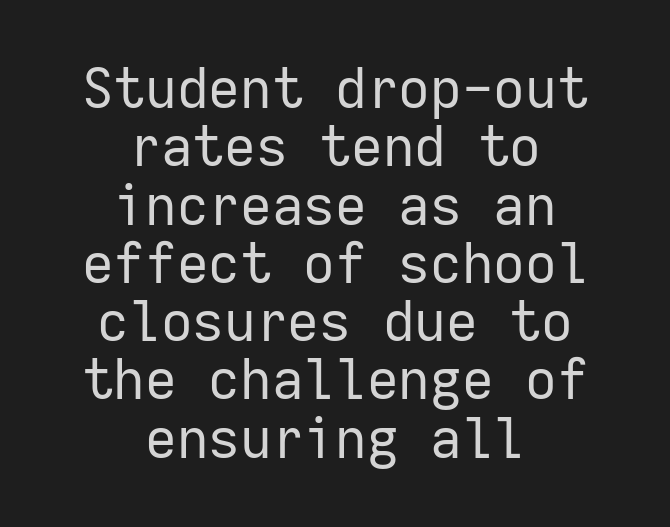
Q: Is the text bold? A: No.
Q: Is the text italic (slanted)? A: No, it is upright.
Q: Is the typeface a serif or a sans-serif typeface? A: Sans-serif.
Q: Is the text underlined? A: No.
Q: How is the paragraph aligned? A: Centered.
Q: Is the spacing between letters normal or unusually wide? A: Normal.
Q: Is the spacing between lines tight, normal or loose? A: Tight.
Q: Width (condensed, normal, or wide)? A: Normal.
Q: Stroke contrast? A: Low.
Q: x-height? A: Medium.
Q: Monospaced? A: Yes.
